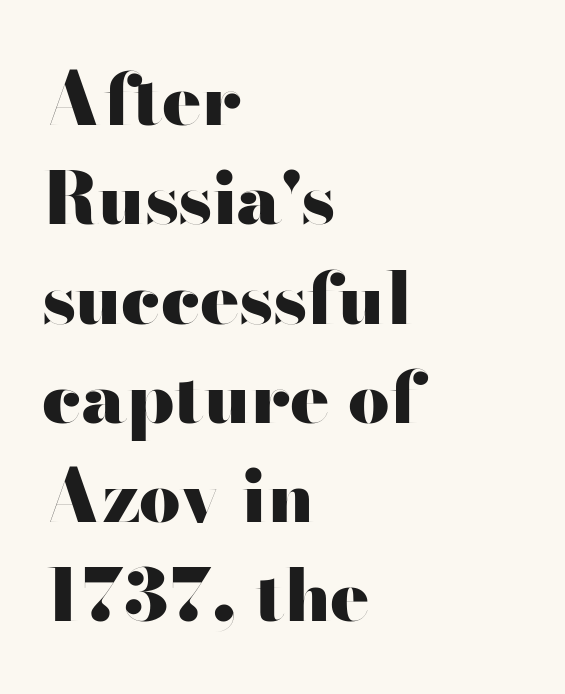
The image shows 73 px heavy, wide sans-serif type, upright; set left-aligned, normal line spacing (1.36x), normal letter spacing, not underlined; high stroke contrast and a small x-height.
